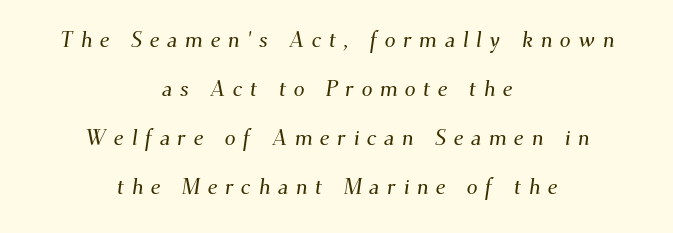
The image shows 22 px text type; set centered, loose line spacing (2.23x), unusually wide letter spacing (+0.33 em), not underlined.
